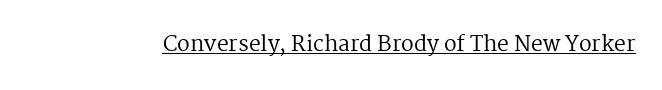
Italic: no, the glyphs are upright roman. You can see a thin bar hugging the bottom of the glyphs. Nothing heavy about these letters — not bold at all. Look at the tracking — it's just the regular setting, nothing added.
